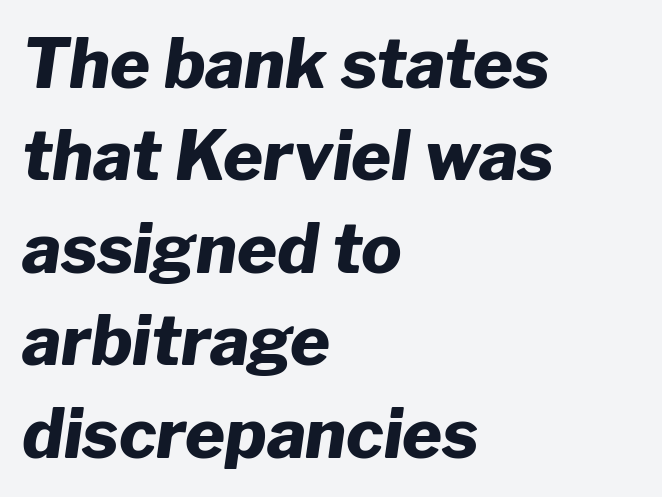
Q: Is the text bold? A: Yes.
Q: Is the text italic (slanted)? A: Yes, it leans right by about 8 degrees.
Q: Is the text underlined? A: No.
Q: How is the paragraph aligned? A: Left-aligned.
Q: Is the spacing between letters normal or unusually wide? A: Normal.
Q: Is the spacing between lines tight, normal or loose? A: Normal.
Q: Width (condensed, normal, or wide)? A: Normal.
Q: Stroke contrast? A: Low.
Q: x-height? A: Medium.
Q: Monospaced? A: No.
